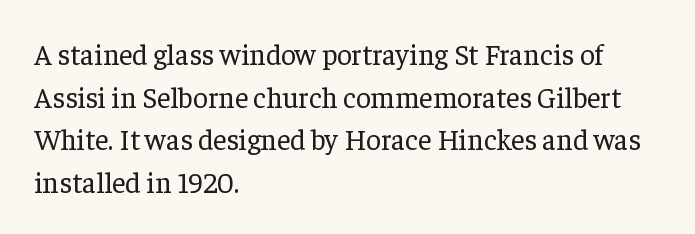
The image shows 29 px regular-weight serif type, upright; set left-aligned, normal line spacing (1.47x), normal letter spacing, not underlined; low stroke contrast and a medium x-height.
